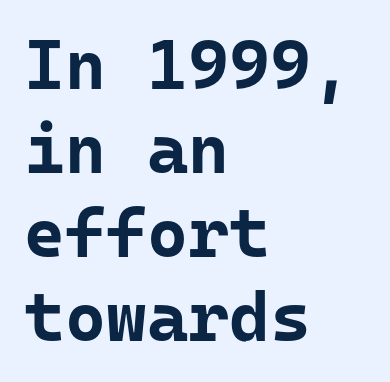
The typesetter chose a ragged-right arrangement here. The letters stand straight up with perfectly vertical stems. I'd describe the lettering as bold — thick and assertive. Check where the strokes stop: nothing finishes them off — pure sans. Here the glyphs are tracked normally, forming tight word shapes. The space directly below the letters is spotless.
